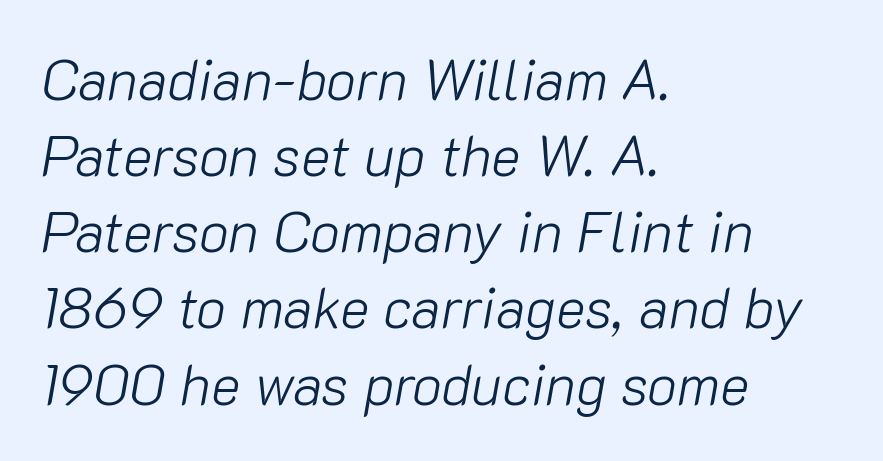
The image shows 56 px light type, italic (leaning right); set left-aligned, normal line spacing (1.36x), normal letter spacing, not underlined; low stroke contrast and a medium x-height.
